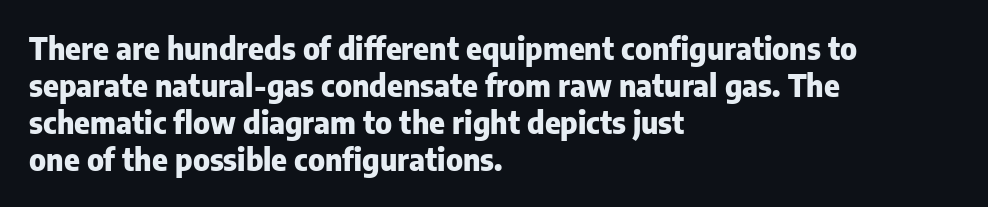
Ascenders rise straight up at ninety degrees. Character widths vary here, with narrow letters taking less room than wide ones. Beneath every word, the page is bare. How are the letters spaced? Ordinarily, with no added tracking. Notice how the passage keeps a crisp vertical edge on the left only. Serif or sans? Sans — the stroke terminals are bare.
